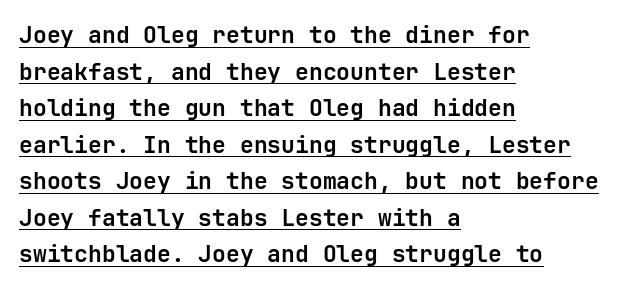
{"italic": "no", "bold": "yes", "underline": "yes", "align": "left", "line_spacing": "normal", "line_spacing_ratio": 1.59, "letter_spacing": "normal", "letter_spacing_em": 0.0, "glyph_px": 23}
